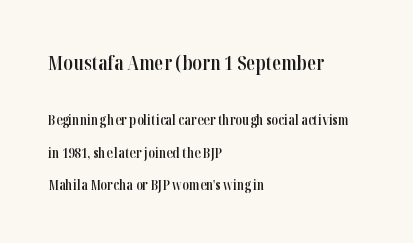
Q: Is the text bold? A: Semi-bold.
Q: Is the text italic (slanted)? A: No, it is upright.
Q: Is the text underlined? A: No.
Q: How is the paragraph aligned? A: Left-aligned.
Q: Is the spacing between letters normal or unusually wide? A: Normal.
Q: Is the spacing between lines tight, normal or loose? A: Loose.
Q: Which block of text is set in a larger size, the first (top) or the second (bottom)? A: The first (top) one.
